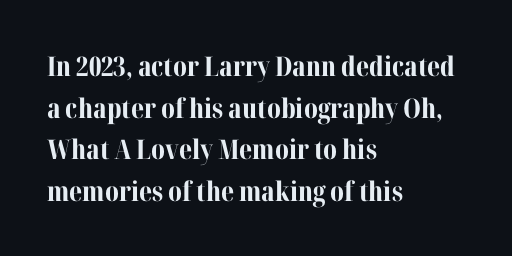
The image shows 27 px bold type, upright; set left-aligned, normal line spacing (1.54x), normal letter spacing, not underlined.
